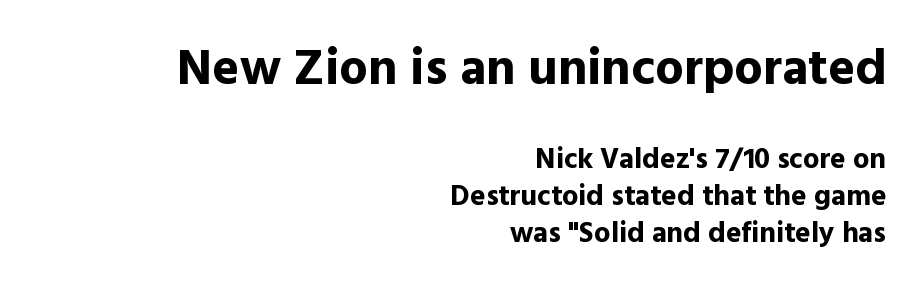
Q: Is the text bold? A: Yes.
Q: Is the text italic (slanted)? A: No, it is upright.
Q: Is the typeface a serif or a sans-serif typeface? A: Sans-serif.
Q: Is the text underlined? A: No.
Q: How is the paragraph aligned? A: Right-aligned.
Q: Is the spacing between letters normal or unusually wide? A: Normal.
Q: Is the spacing between lines tight, normal or loose? A: Normal.
Q: Which block of text is set in a larger size, the first (top) or the second (bottom)? A: The first (top) one.
Q: Width (condensed, normal, or wide)? A: Normal.
Q: x-height? A: Medium.
Q: Monospaced? A: No.
